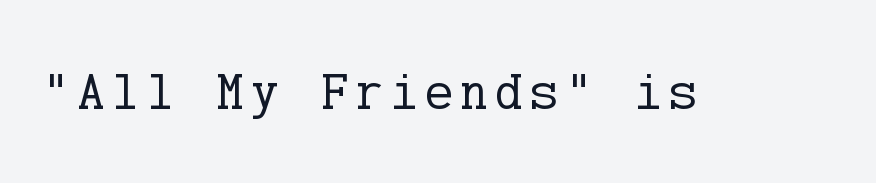
{"serif": "yes", "italic": "no", "bold": "no", "weight": "regular", "width": "normal", "stroke_contrast": "low", "x_height": "medium", "underline": "no", "glyph_px": 52}
